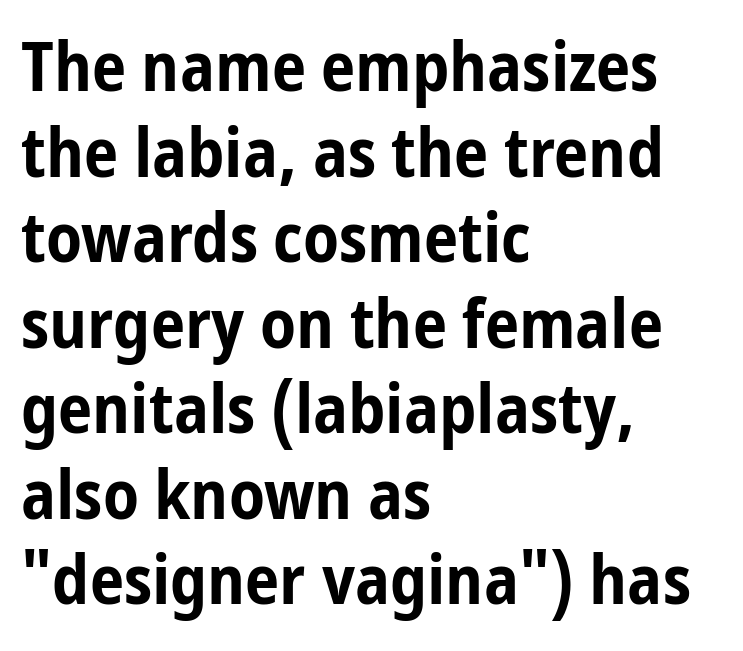
A typesetter would label this face a sans. Tall strokes in this sample are plumb rather than angled. This sample has the flowing, uneven cadence of proportional lettering. The letters are bold, with thick, heavy strokes.
